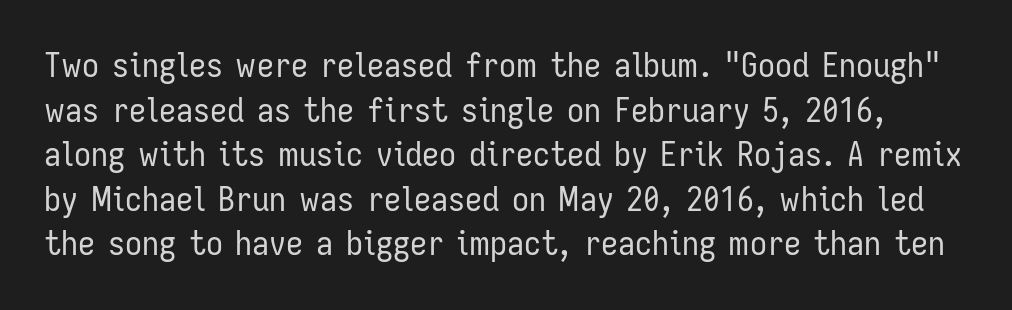
{"serif": "no", "italic": "no", "bold": "no", "weight": "regular", "width": "condensed", "stroke_contrast": "low", "x_height": "medium", "monospaced": "no", "underline": "no", "line_spacing": "normal", "line_spacing_ratio": 1.31, "letter_spacing": "normal", "letter_spacing_em": 0.0, "glyph_px": 34}
